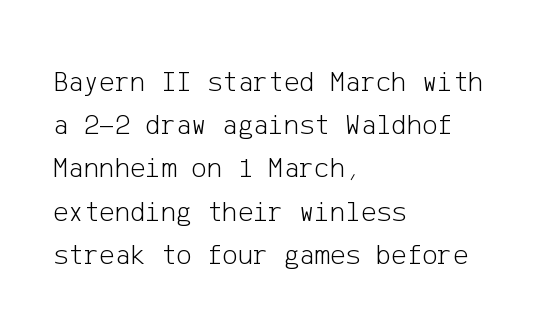
The image shows 29 px light sans-serif type, upright; set left-aligned, normal line spacing (1.49x), normal letter spacing, not underlined; low stroke contrast and a medium x-height.
